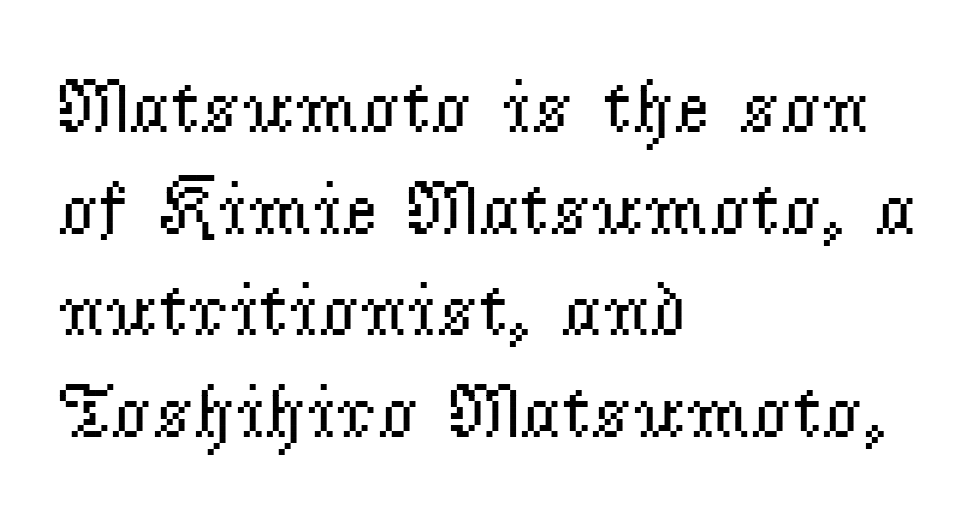
Is this a sans? No — the strokes have serifs. In terms of posture, this sample is upright. Vertical spacing — default. A classic flush-left, rag-right setting is used for this passage.
